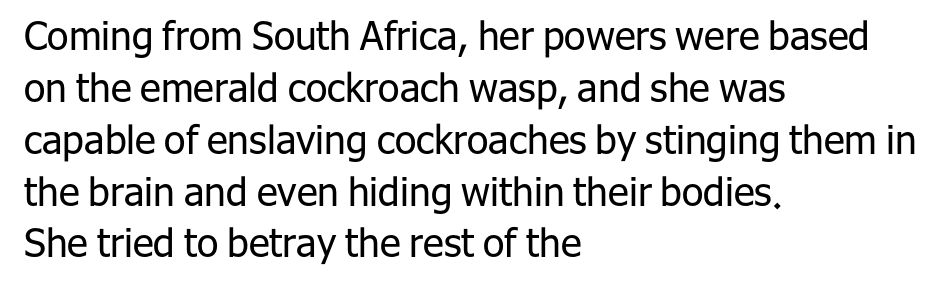
Q: Is the text bold? A: No.
Q: Is the text italic (slanted)? A: No, it is upright.
Q: Is the typeface a serif or a sans-serif typeface? A: Sans-serif.
Q: Is the text underlined? A: No.
Q: How is the paragraph aligned? A: Left-aligned.
Q: Is the spacing between letters normal or unusually wide? A: Normal.
Q: Is the spacing between lines tight, normal or loose? A: Normal.
Q: Width (condensed, normal, or wide)? A: Normal.
Q: Stroke contrast? A: Low.
Q: x-height? A: Medium.
Q: Monospaced? A: No.
